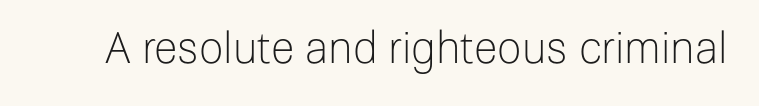
{"serif": "no", "italic": "no", "bold": "no", "weight": "light", "width": "normal", "stroke_contrast": "low", "x_height": "medium", "monospaced": "no", "underline": "no", "letter_spacing": "normal", "letter_spacing_em": 0.0, "glyph_px": 43}
